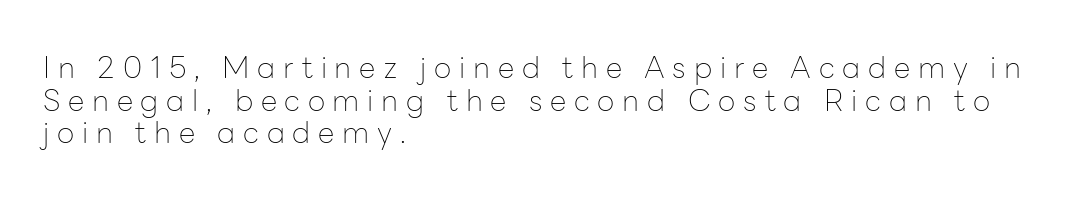
Q: Is the text bold? A: No.
Q: Is the text italic (slanted)? A: No, it is upright.
Q: Is the typeface a serif or a sans-serif typeface? A: Sans-serif.
Q: Is the text underlined? A: No.
Q: How is the paragraph aligned? A: Left-aligned.
Q: Is the spacing between letters normal or unusually wide? A: Unusually wide.
Q: Is the spacing between lines tight, normal or loose? A: Tight.
Q: Width (condensed, normal, or wide)? A: Normal.
Q: Stroke contrast? A: Low.
Q: x-height? A: Medium.
Q: Monospaced? A: No.
